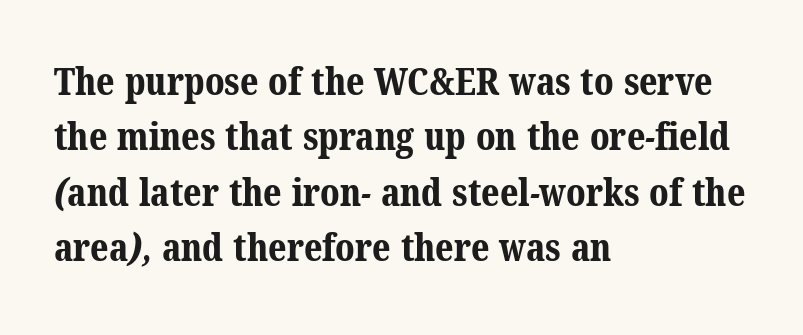
{"serif": "yes", "bold": "yes", "weight": "bold", "width": "normal", "stroke_contrast": "medium", "x_height": "medium", "monospaced": "no", "underline": "no", "align": "left", "line_spacing": "normal", "line_spacing_ratio": 1.46, "letter_spacing": "normal", "letter_spacing_em": 0.0, "glyph_px": 38}
